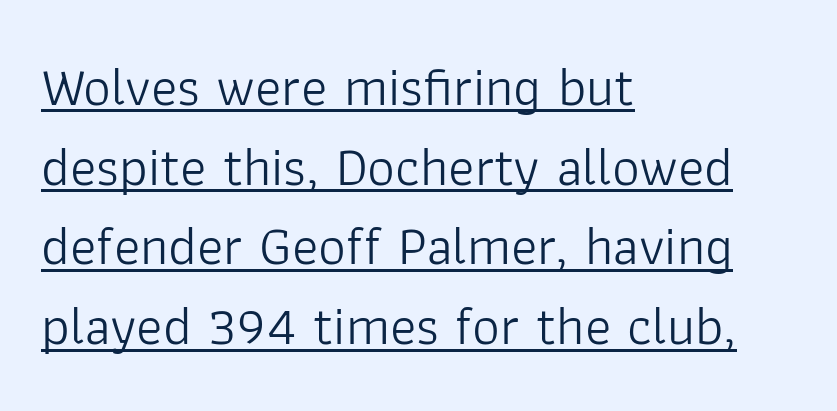
The image shows 55 px light sans-serif type, upright; set left-aligned, normal line spacing (1.45x), normal letter spacing, underlined; low stroke contrast and a medium x-height.
